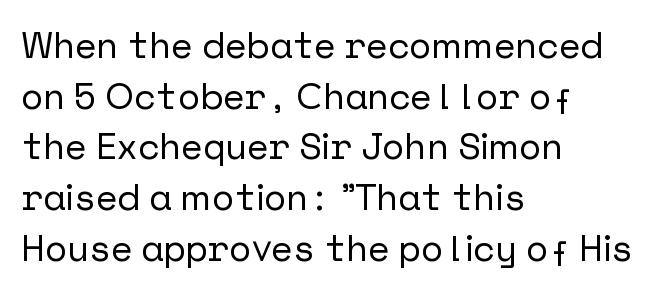
The image shows 37 px sans-serif type, upright; set left-aligned, normal line spacing (1.37x), normal letter spacing, not underlined; low stroke contrast and a medium x-height.
